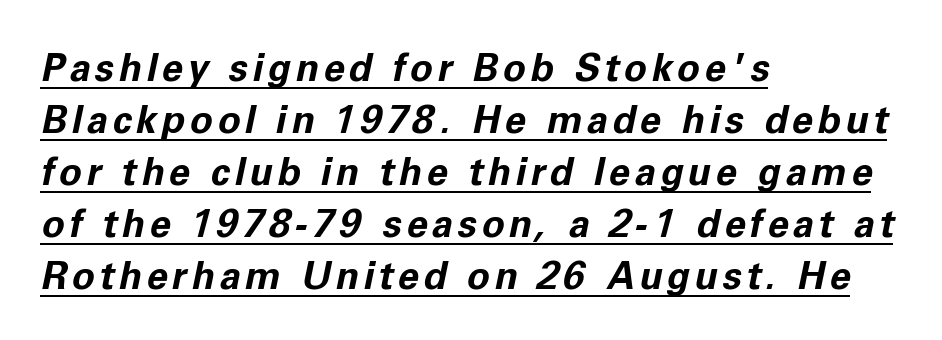
Q: Is the text bold? A: Yes.
Q: Is the text italic (slanted)? A: Yes, it leans right by about 11 degrees.
Q: Is the text underlined? A: Yes.
Q: How is the paragraph aligned? A: Left-aligned.
Q: Is the spacing between lines tight, normal or loose? A: Normal.
Q: Width (condensed, normal, or wide)? A: Normal.
Q: Stroke contrast? A: Low.
Q: x-height? A: Medium.
Q: Monospaced? A: No.
